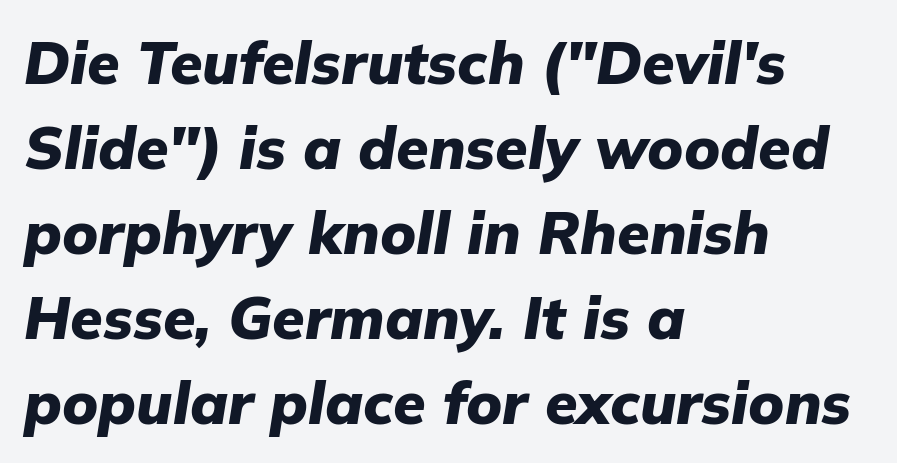
{"italic": "yes", "lean": "right", "slant_degrees": 9, "bold": "yes", "weight": "heavy", "width": "normal", "stroke_contrast": "low", "x_height": "medium", "monospaced": "no", "underline": "no", "align": "left", "line_spacing": "normal", "line_spacing_ratio": 1.44, "letter_spacing": "normal", "letter_spacing_em": 0.0, "glyph_px": 59}
